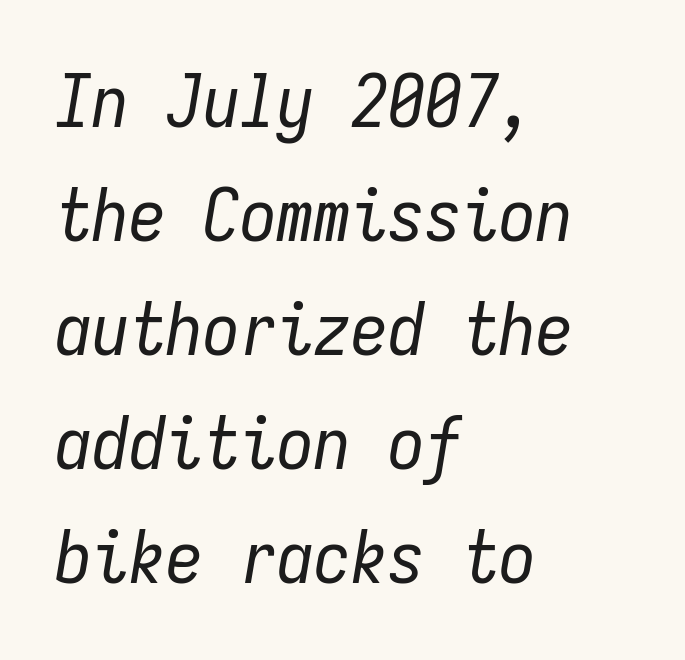
Think of a typewriter: that constant character pitch is what you see here. In CSS terms this would be text-align: left. This sample keeps an unexceptional amount of space between lines. Type without underlining.
